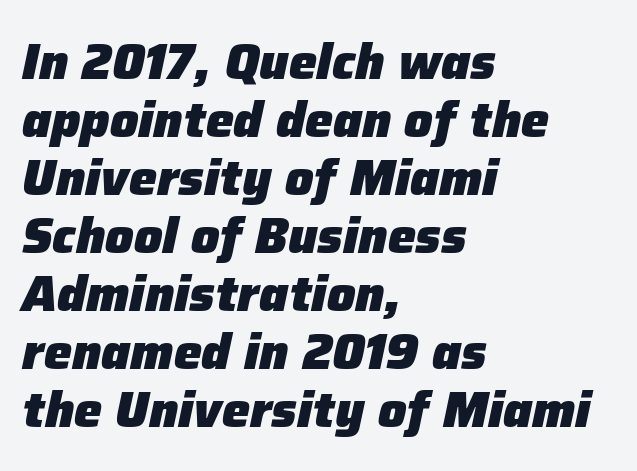
{"italic": "yes", "lean": "right", "slant_degrees": 12, "bold": "yes", "weight": "heavy", "width": "normal", "stroke_contrast": "low", "x_height": "medium", "monospaced": "no", "underline": "no", "align": "left", "line_spacing_ratio": 1.16, "letter_spacing": "normal", "letter_spacing_em": 0.0, "glyph_px": 50}
